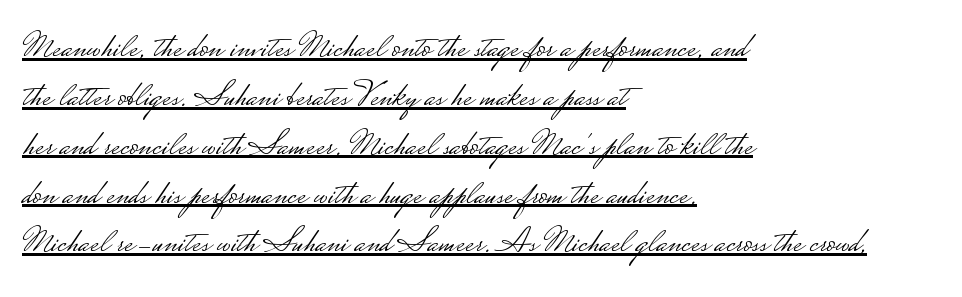
Q: Is the text bold? A: No.
Q: Is the text italic (slanted)? A: Yes.
Q: Is the typeface a serif or a sans-serif typeface? A: Sans-serif.
Q: Is the text underlined? A: Yes.
Q: How is the paragraph aligned? A: Left-aligned.
Q: Is the spacing between letters normal or unusually wide? A: Normal.
Q: Is the spacing between lines tight, normal or loose? A: Normal.
Q: Width (condensed, normal, or wide)? A: Wide.
Q: Stroke contrast? A: Low.
Q: Monospaced? A: No.
